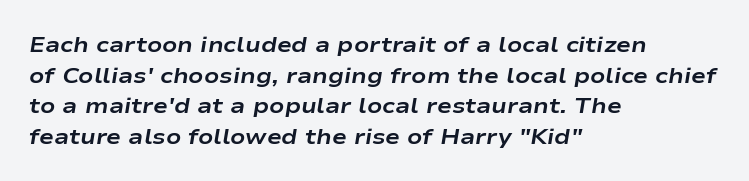
{"italic": "yes", "lean": "right", "slant_degrees": 9, "bold": "yes", "underline": "no", "align": "left", "line_spacing": "normal", "line_spacing_ratio": 1.39, "letter_spacing": "normal", "letter_spacing_em": 0.0, "glyph_px": 22}
